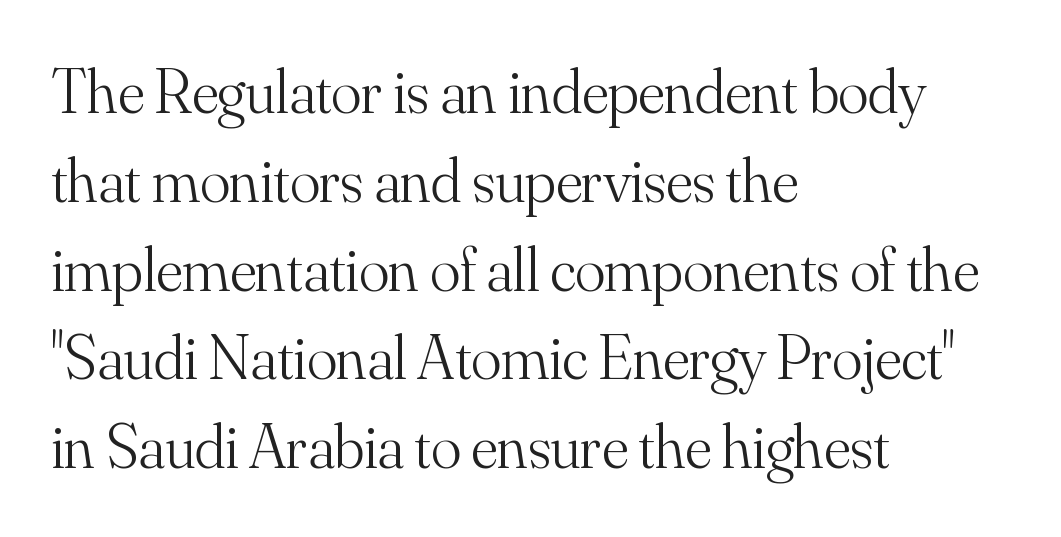
The image shows 63 px light serif type, upright; set left-aligned, normal line spacing (1.41x), normal letter spacing, not underlined; medium stroke contrast and a small x-height.
